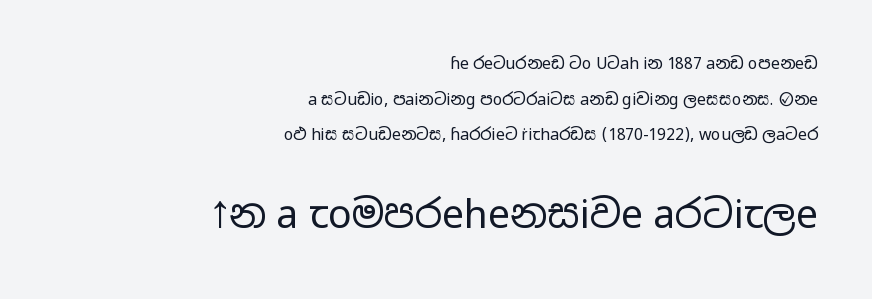
{"serif": "no", "italic": "no", "bold": "no", "weight": "regular", "width": "wide", "stroke_contrast": "low", "x_height": "medium", "monospaced": "no", "underline": "no", "align": "right", "line_spacing": "loose", "line_spacing_ratio": 2.23, "letter_spacing": "normal", "letter_spacing_em": 0.0, "larger_block": "second", "size_ratio": 2.44, "glyph_px": 39}
